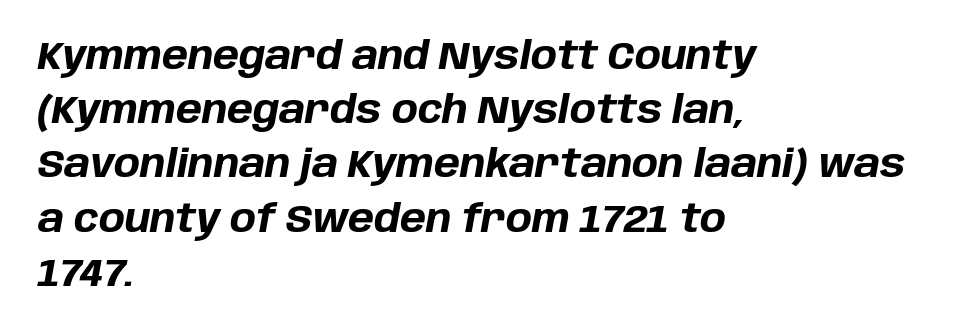
The image shows 39 px bold type, italic (leaning right); set left-aligned, normal line spacing (1.39x), normal letter spacing, not underlined; low stroke contrast and a large x-height.
